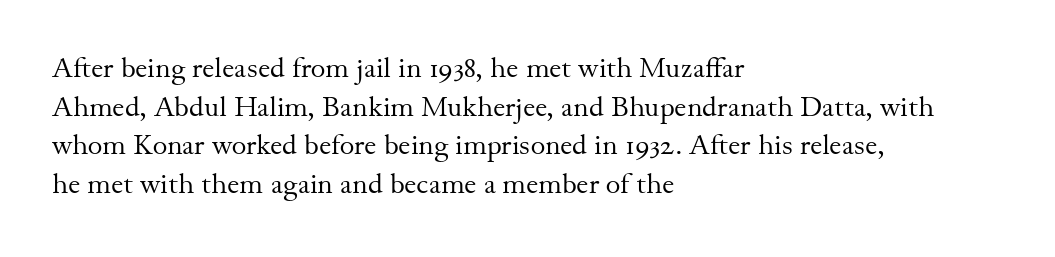
What stands out about the letter spacing? Nothing — it is the standard amount. Normally led — the rows are evenly, conventionally spaced. The cut favours lightness, reaching ordinary text weight at its darkest. Quick note: underline off.
